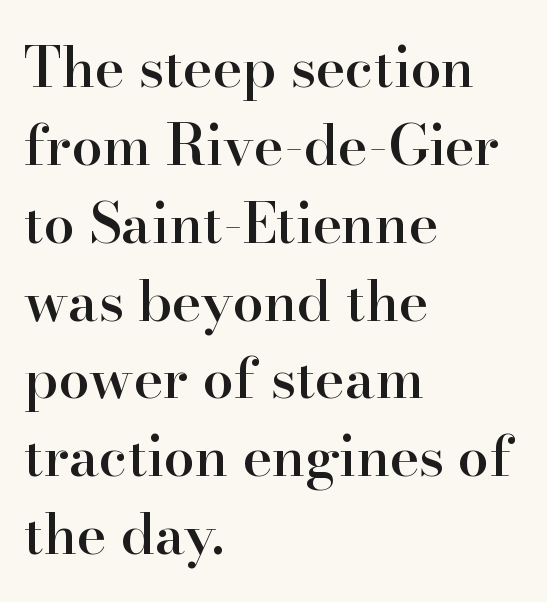
The image shows 56 px semibold serif type, upright; set left-aligned, normal line spacing (1.39x), normal letter spacing, not underlined; high stroke contrast and a small x-height.
